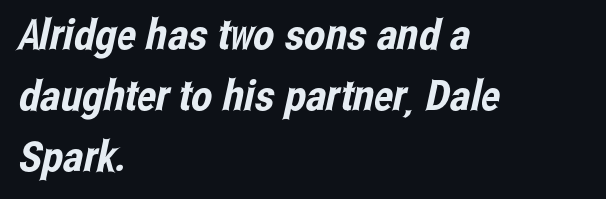
Q: Is the typeface a serif or a sans-serif typeface? A: Sans-serif.
Q: Is the text underlined? A: No.
Q: How is the paragraph aligned? A: Left-aligned.
Q: Is the spacing between letters normal or unusually wide? A: Normal.
Q: Is the spacing between lines tight, normal or loose? A: Normal.
Q: Width (condensed, normal, or wide)? A: Condensed.
Q: Stroke contrast? A: Low.
Q: x-height? A: Medium.
Q: Monospaced? A: No.
